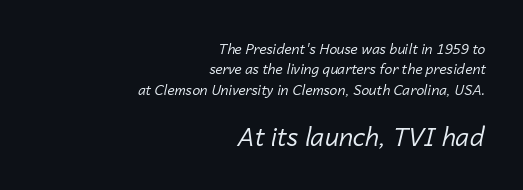
Q: Is the text bold? A: No.
Q: Is the text italic (slanted)? A: Yes, it leans right by about 14 degrees.
Q: Is the text underlined? A: No.
Q: How is the paragraph aligned? A: Right-aligned.
Q: Is the spacing between letters normal or unusually wide? A: Normal.
Q: Is the spacing between lines tight, normal or loose? A: Normal.
Q: Which block of text is set in a larger size, the first (top) or the second (bottom)? A: The second (bottom) one.
